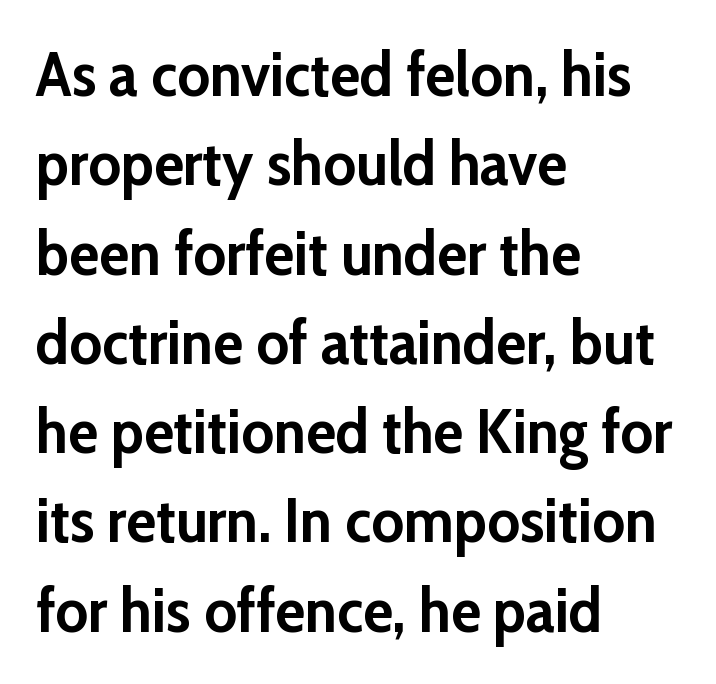
The passage shown stacks its lines at a standard gap. Is the letter spacing exaggerated? No — it looks like the ordinary default. Students, this is bold: see how much ink each stroke carries. In terms of letterform style, serifs are entirely absent.
